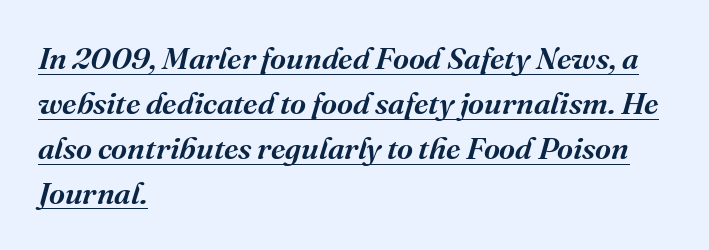
The image shows 31 px serif type, italic (leaning right); set left-aligned, normal line spacing (1.45x), normal letter spacing, underlined; medium stroke contrast and a medium x-height.
